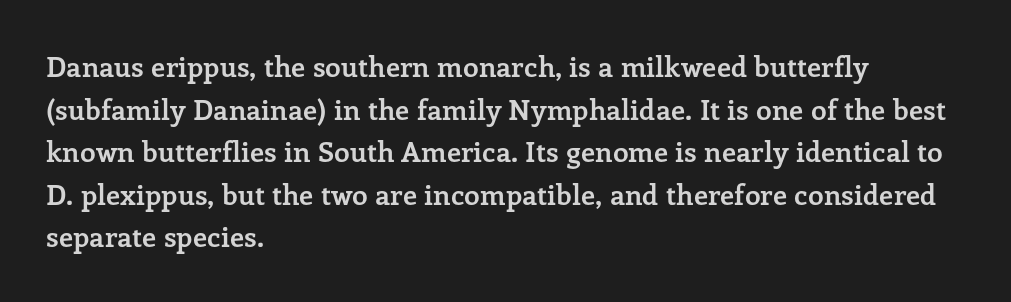
Q: Is the text bold? A: Yes.
Q: Is the text italic (slanted)? A: No, it is upright.
Q: Is the typeface a serif or a sans-serif typeface? A: Serif.
Q: Is the text underlined? A: No.
Q: How is the paragraph aligned? A: Left-aligned.
Q: Is the spacing between letters normal or unusually wide? A: Normal.
Q: Is the spacing between lines tight, normal or loose? A: Normal.
Q: Width (condensed, normal, or wide)? A: Normal.
Q: Stroke contrast? A: Low.
Q: x-height? A: Medium.
Q: Monospaced? A: No.
